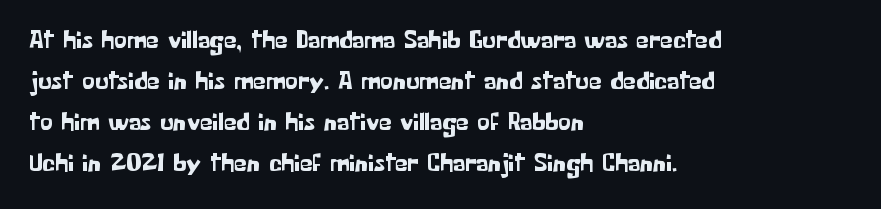
The image shows 26 px text type, upright; set left-aligned, normal line spacing (1.58x), normal letter spacing, not underlined.
